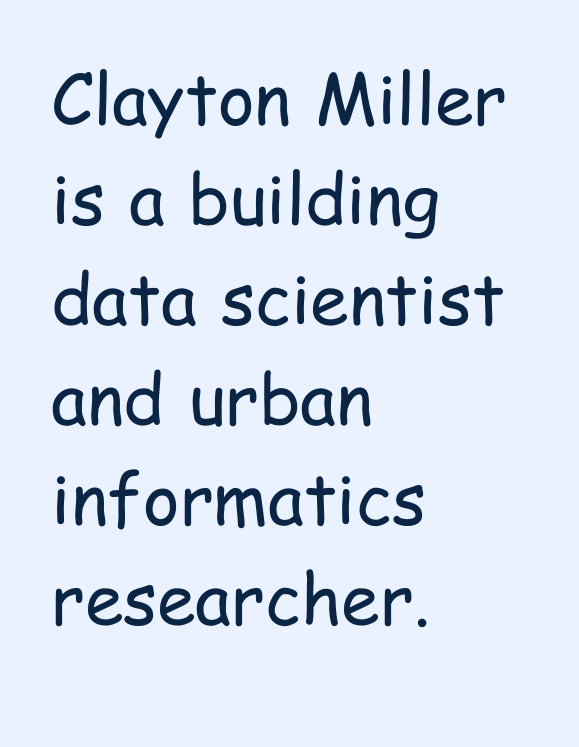
The image shows 70 px regular-weight, condensed sans-serif type, upright; set left-aligned, normal line spacing (1.43x), normal letter spacing, not underlined; low stroke contrast and a medium x-height.
